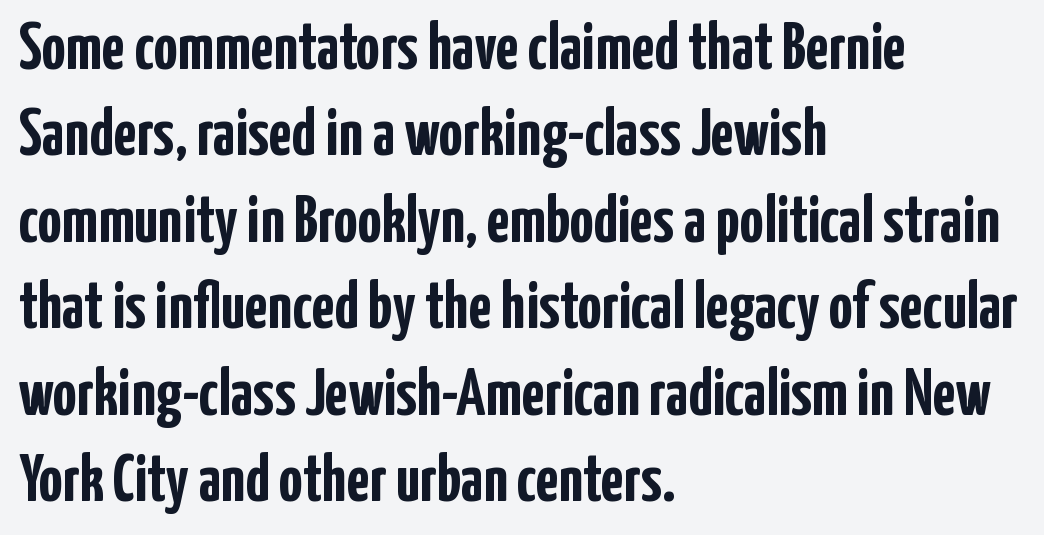
{"serif": "no", "italic": "no", "bold": "yes", "weight": "semibold", "width": "condensed", "stroke_contrast": "low", "x_height": "medium", "monospaced": "no", "underline": "no", "align": "left", "line_spacing": "normal", "line_spacing_ratio": 1.29, "letter_spacing": "normal", "letter_spacing_em": 0.0, "glyph_px": 67}
